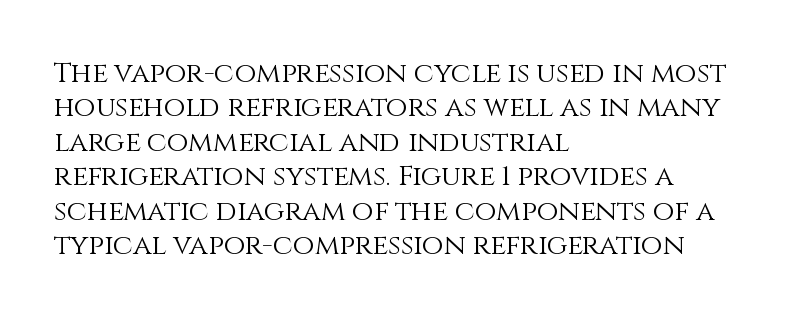
The letters stand upright; this is a roman face. Words appear dense and cohesive because spacing is normal. Descenders are the only things crossing below the line. These lines stack with their left ends in a neat column.
